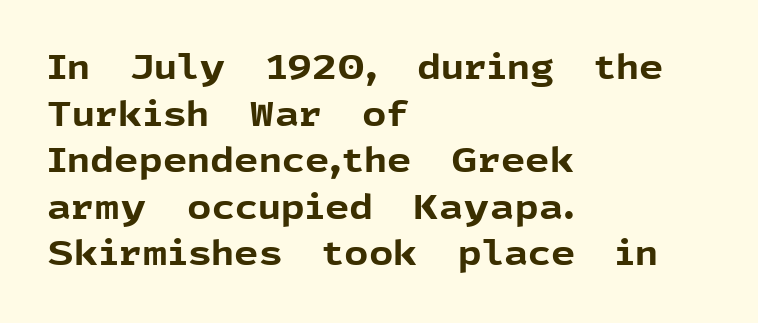
Is the block centered? No — it sits flush against the left margin. Evenly set lines give the paragraph a standard silhouette. This rendering features lettering with no underline. Here the designer chose a conventional face with non-uniform glyph widths.
